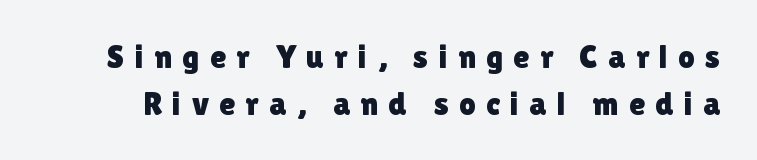
Q: Is the text italic (slanted)? A: No, it is upright.
Q: Is the typeface a serif or a sans-serif typeface? A: Sans-serif.
Q: Is the text underlined? A: No.
Q: Is the spacing between letters normal or unusually wide? A: Unusually wide.
Q: Is the spacing between lines tight, normal or loose? A: Normal.
Q: Width (condensed, normal, or wide)? A: Normal.
Q: x-height? A: Medium.
Q: Monospaced? A: No.
